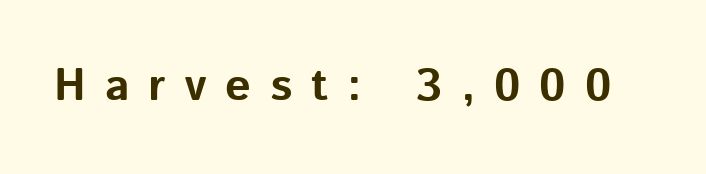
Notice how thick the strokes are: this is what a full bold looks like. Check where the strokes stop: nothing finishes them off — pure sans. This is roman type, the default non-slanted kind. Looks like regular typesetting: each glyph gets only the width it needs. Decoration check: the copy has no underline.
